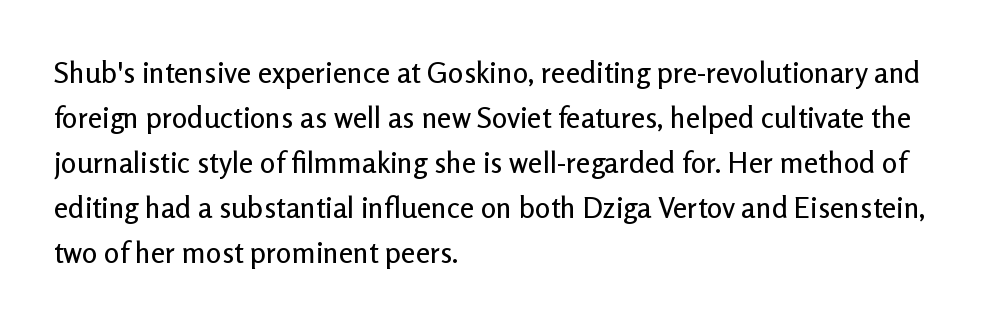
Q: Is the text italic (slanted)? A: No, it is upright.
Q: Is the typeface a serif or a sans-serif typeface? A: Sans-serif.
Q: Is the text underlined? A: No.
Q: How is the paragraph aligned? A: Left-aligned.
Q: Is the spacing between letters normal or unusually wide? A: Normal.
Q: Is the spacing between lines tight, normal or loose? A: Normal.
Q: Width (condensed, normal, or wide)? A: Normal.
Q: Stroke contrast? A: Low.
Q: x-height? A: Medium.
Q: Monospaced? A: No.
